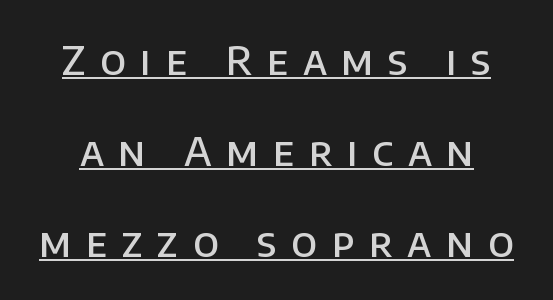
Think of a printed novel: that variable character pitch is what you see here. Loose tracking; the words dissolve into strings of separated letters. This sample carries an underscore along the baseline area. The font family rendered here belongs to the sans-serif group.
